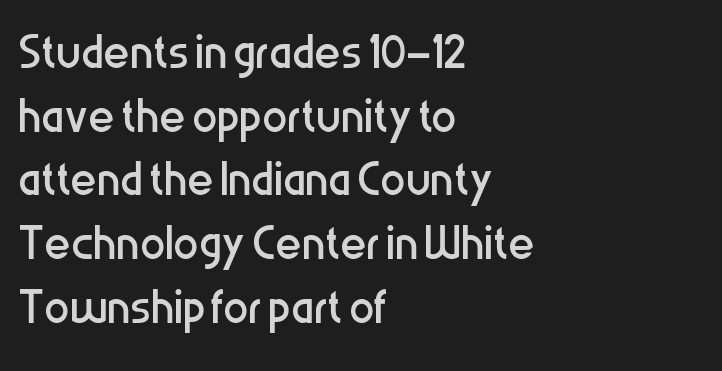
Q: Is the text bold? A: No.
Q: Is the text italic (slanted)? A: No, it is upright.
Q: Is the typeface a serif or a sans-serif typeface? A: Sans-serif.
Q: Is the text underlined? A: No.
Q: How is the paragraph aligned? A: Left-aligned.
Q: Is the spacing between letters normal or unusually wide? A: Normal.
Q: Is the spacing between lines tight, normal or loose? A: Tight.
Q: Width (condensed, normal, or wide)? A: Condensed.
Q: Stroke contrast? A: Low.
Q: x-height? A: Medium.
Q: Monospaced? A: No.
